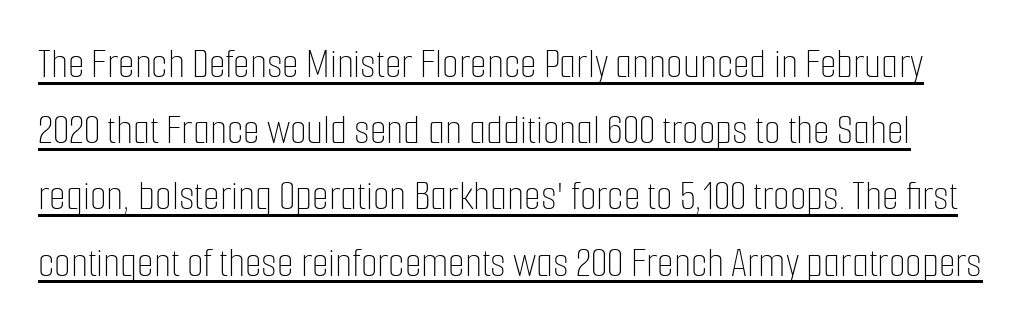
The image shows 43 px thin, condensed type, upright; set normal line spacing (1.54x), normal letter spacing, underlined; low stroke contrast and a medium x-height.
